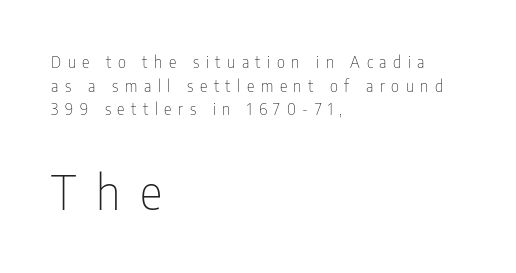
Q: Is the text bold? A: No.
Q: Is the text italic (slanted)? A: No, it is upright.
Q: Is the typeface a serif or a sans-serif typeface? A: Sans-serif.
Q: Is the text underlined? A: No.
Q: How is the paragraph aligned? A: Left-aligned.
Q: Is the spacing between letters normal or unusually wide? A: Unusually wide.
Q: Is the spacing between lines tight, normal or loose? A: Normal.
Q: Which block of text is set in a larger size, the first (top) or the second (bottom)? A: The second (bottom) one.
Q: Width (condensed, normal, or wide)? A: Condensed.
Q: Stroke contrast? A: Low.
Q: x-height? A: Medium.
Q: Monospaced? A: No.
